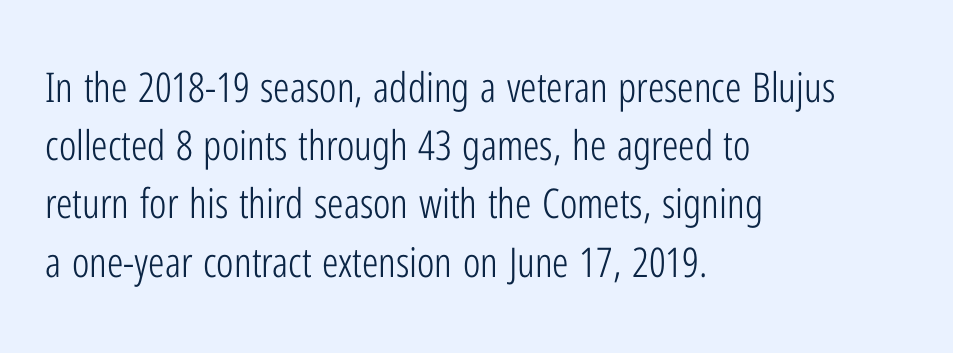
Q: Is the text bold? A: No.
Q: Is the text italic (slanted)? A: No, it is upright.
Q: Is the typeface a serif or a sans-serif typeface? A: Sans-serif.
Q: Is the text underlined? A: No.
Q: How is the paragraph aligned? A: Left-aligned.
Q: Is the spacing between letters normal or unusually wide? A: Normal.
Q: Is the spacing between lines tight, normal or loose? A: Normal.
Q: Width (condensed, normal, or wide)? A: Condensed.
Q: Stroke contrast? A: Low.
Q: x-height? A: Medium.
Q: Monospaced? A: No.
